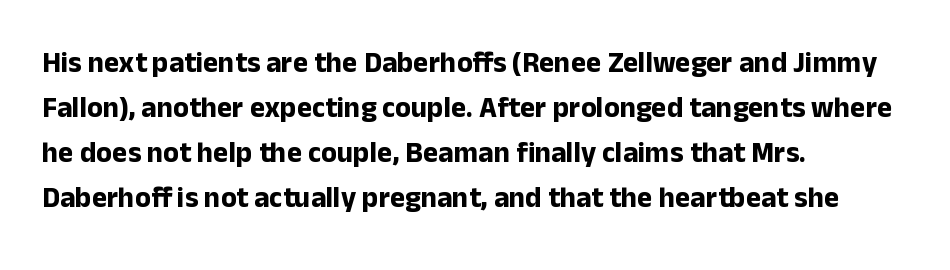
Descenders are the only things crossing below the line. Is the block centered? No — it sits flush against the left margin. Ordinary non-slanted type is in use. The lines sit at an ordinary, default distance from one another. Characters follow at the spacing the type designer built in.
